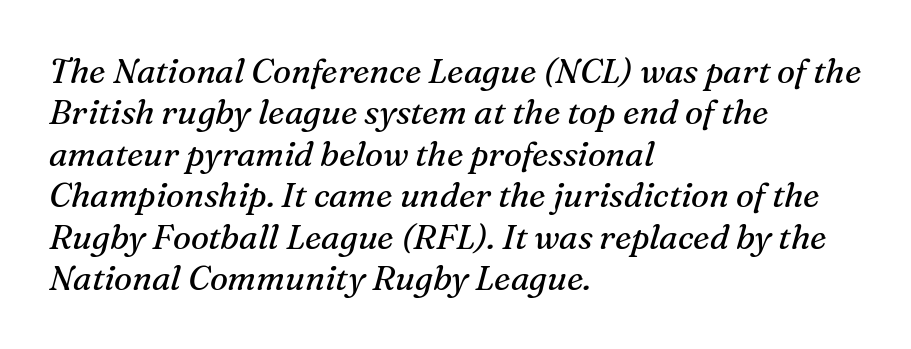
The image shows 34 px regular-weight serif type, italic (leaning right); set left-aligned, line spacing 1.22x, normal letter spacing, not underlined; medium stroke contrast and a medium x-height.
